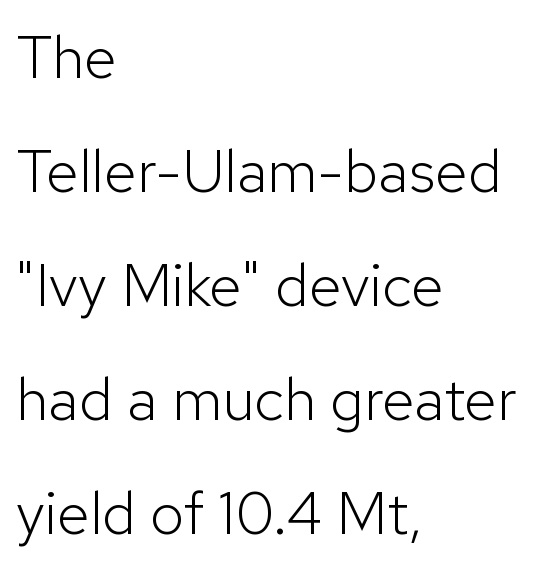
Q: Is the text bold? A: No.
Q: Is the text italic (slanted)? A: No, it is upright.
Q: Is the typeface a serif or a sans-serif typeface? A: Sans-serif.
Q: Is the text underlined? A: No.
Q: How is the paragraph aligned? A: Left-aligned.
Q: Is the spacing between letters normal or unusually wide? A: Normal.
Q: Is the spacing between lines tight, normal or loose? A: Loose.
Q: Width (condensed, normal, or wide)? A: Normal.
Q: Stroke contrast? A: Low.
Q: x-height? A: Medium.
Q: Monospaced? A: No.
